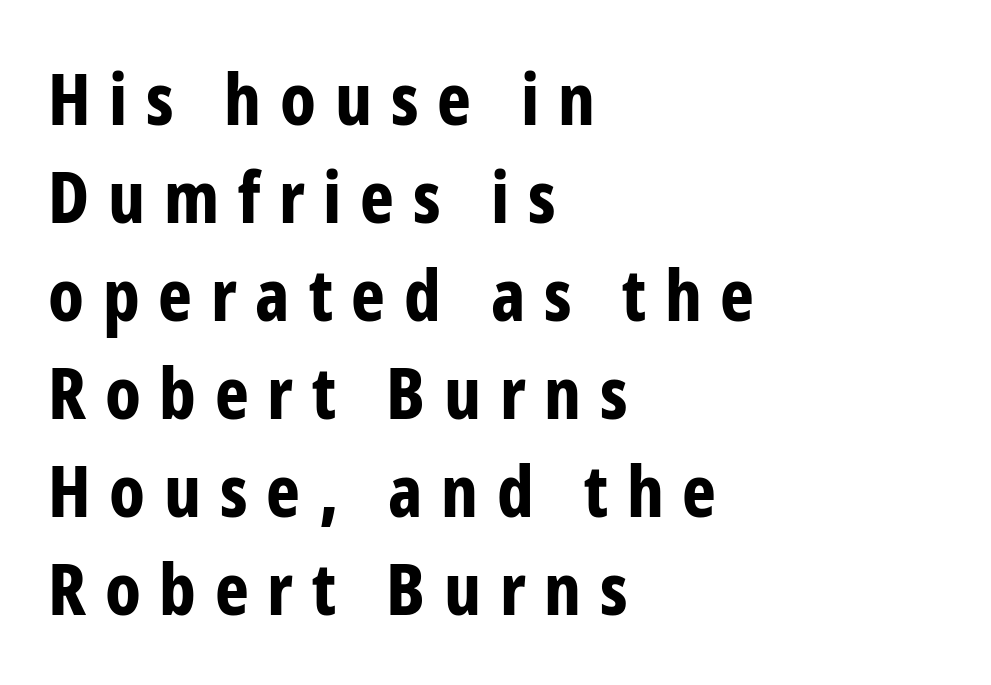
This is roman type, the default non-slanted kind. Typesetter's note: full bold, strokes at maximum text heaviness. Where is the straight margin? On the left. The horizontal fit of the characters is loose and conspicuously gappy. Serif or sans? Sans — the stroke terminals are bare.
